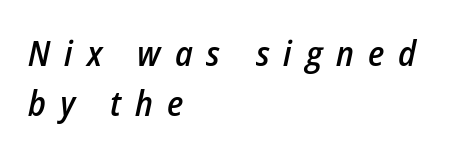
The gap between lines stays unmarked. Spacing between characters has been opened up far beyond the box default. This block has exactly the height ordinary leading produces. Think of a printed novel: that variable character pitch is what you see here. Short and long lines alike share a common starting point at left.
